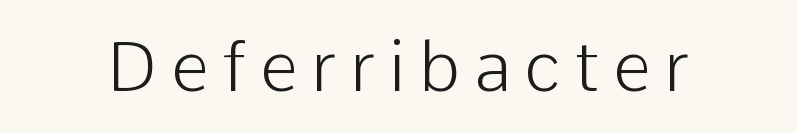
Q: Is the text bold? A: No.
Q: Is the text italic (slanted)? A: No, it is upright.
Q: Is the typeface a serif or a sans-serif typeface? A: Sans-serif.
Q: Is the text underlined? A: No.
Q: Width (condensed, normal, or wide)? A: Normal.
Q: Stroke contrast? A: Low.
Q: x-height? A: Medium.
Q: Monospaced? A: No.
